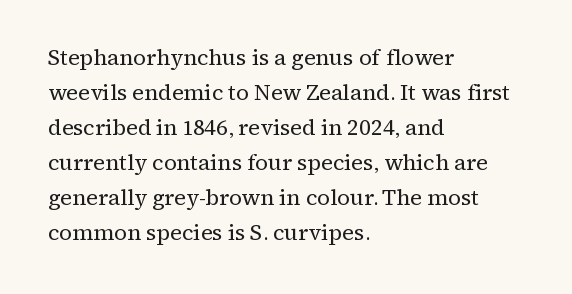
Every stem runs plumb, perpendicular to the baseline. Ink coverage per letter is moderate at most. Does extra space separate the letters? No, they use regular spacing. Line starts are locked; line ends wander. If you measured baseline to baseline, you'd find a middling distance.
